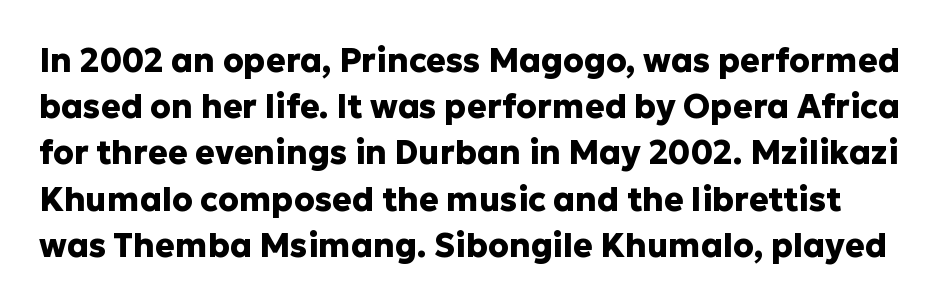
Q: Is the text bold? A: Yes.
Q: Is the text italic (slanted)? A: No, it is upright.
Q: Is the typeface a serif or a sans-serif typeface? A: Sans-serif.
Q: Is the text underlined? A: No.
Q: Is the spacing between letters normal or unusually wide? A: Normal.
Q: Is the spacing between lines tight, normal or loose? A: Normal.
Q: Width (condensed, normal, or wide)? A: Normal.
Q: Stroke contrast? A: Low.
Q: x-height? A: Medium.
Q: Monospaced? A: No.
